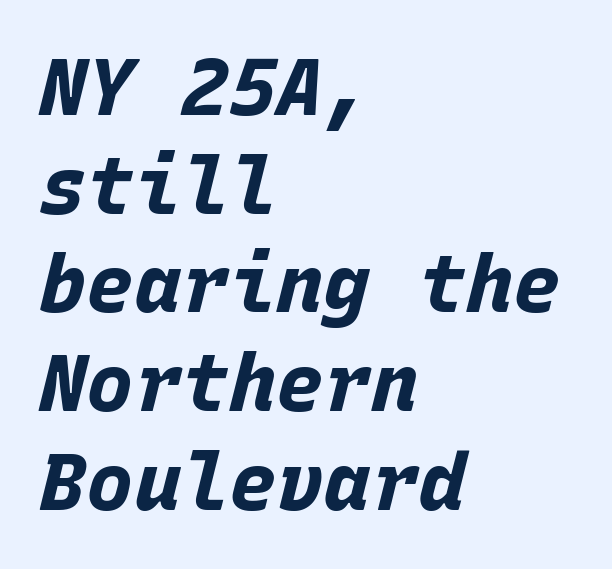
Each row of text sits above clean, open space. Whoever set this chose a conventional vertical rhythm. A typesetter would mark this as italic. The letters march in equal steps, a hallmark of fixed-pitch type. These lines stack with their left ends in a neat column. The gaps between neighbouring characters are ordinary and unremarkable.
